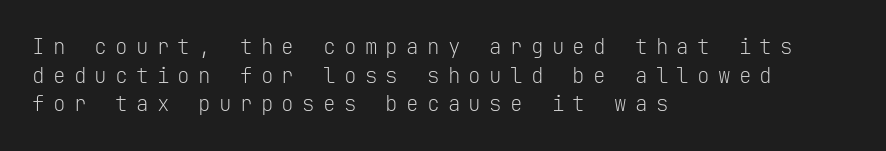
Q: Is the text bold? A: No.
Q: Is the text italic (slanted)? A: No, it is upright.
Q: Is the text underlined? A: No.
Q: How is the paragraph aligned? A: Left-aligned.
Q: Is the spacing between letters normal or unusually wide? A: Unusually wide.
Q: Is the spacing between lines tight, normal or loose? A: Normal.
